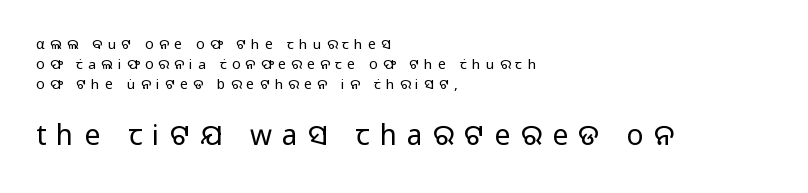
The image shows 28 px regular-weight sans-serif type, upright; set left-aligned, normal line spacing (1.44x), unusually wide letter spacing (+0.37 em), not underlined; the second (bottom) block is 2.0x larger; low stroke contrast and a medium x-height.
